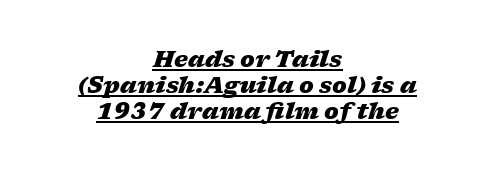
The image shows 22 px bold type, italic (leaning right); set centered, line spacing 1.19x, normal letter spacing, underlined.
